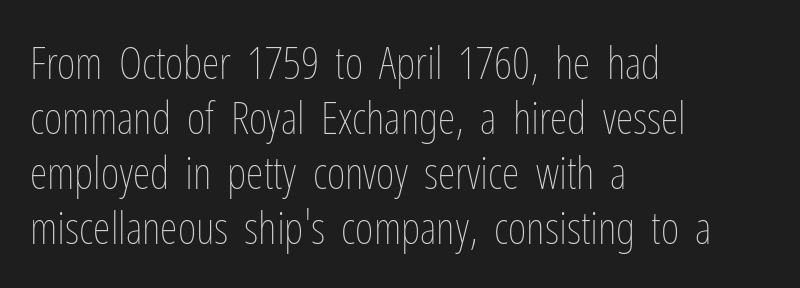
The image shows 45 px thin, condensed type, upright; set left-aligned, line spacing 1.22x, normal letter spacing, not underlined; low stroke contrast and a medium x-height.
